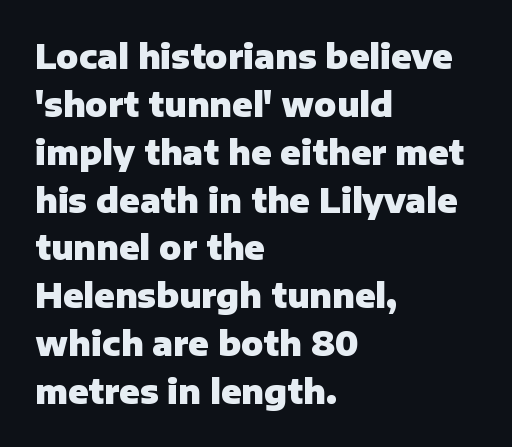
The sample has been set heavy, in full bold. The passage shown has conventional tracking throughout. Here the designer chose a conventional face with non-uniform glyph widths. Reading down the column, the eye jumps a familiar distance to each next line. Quick note: underline off.
